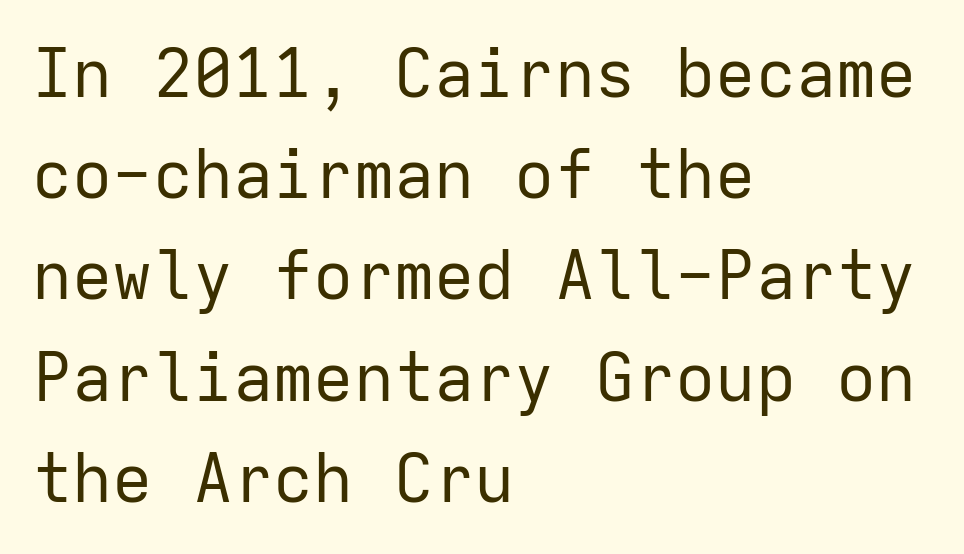
{"serif": "no", "italic": "no", "bold": "no", "weight": "regular", "width": "normal", "stroke_contrast": "low", "x_height": "medium", "monospaced": "yes", "underline": "no", "align": "left", "line_spacing": "normal", "line_spacing_ratio": 1.51, "letter_spacing": "normal", "letter_spacing_em": 0.0, "glyph_px": 67}
